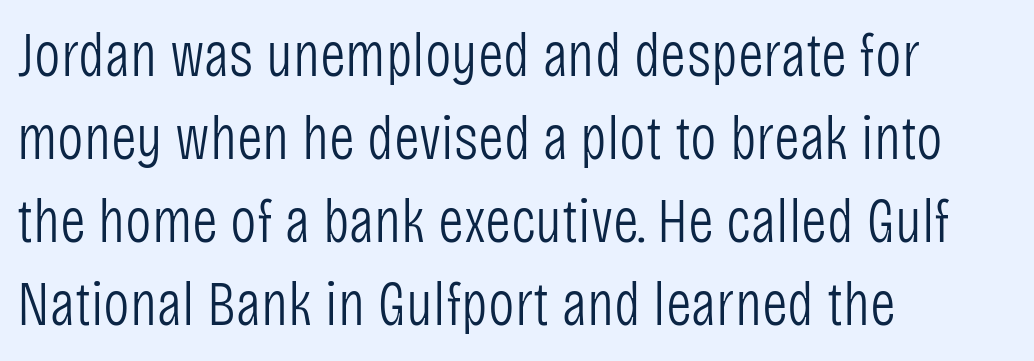
The image shows 63 px light, condensed sans-serif type, upright; set left-aligned, normal line spacing (1.32x), normal letter spacing, not underlined; low stroke contrast and a large x-height.
